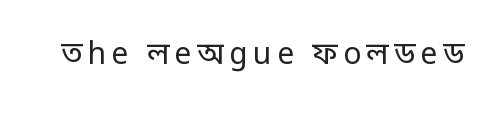
Q: Is the text bold? A: No.
Q: Is the text italic (slanted)? A: No, it is upright.
Q: Is the typeface a serif or a sans-serif typeface? A: Sans-serif.
Q: Is the text underlined? A: No.
Q: Width (condensed, normal, or wide)? A: Normal.
Q: Stroke contrast? A: Low.
Q: x-height? A: Large.
Q: Monospaced? A: No.
